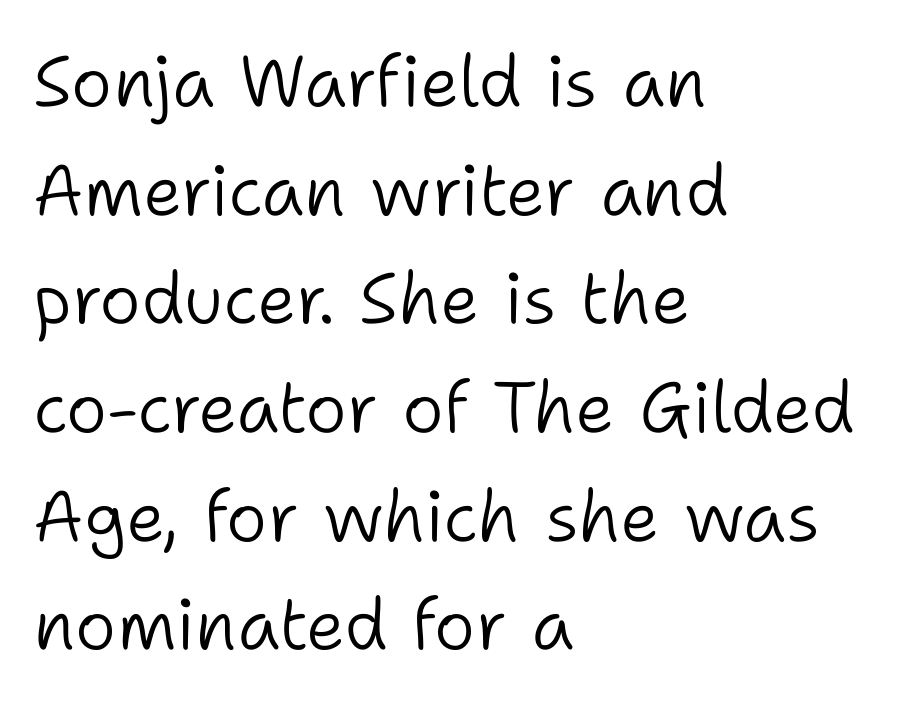
Vertical stems look standard width or narrower in stroke. The zone under the glyphs is completely vacant. Varying glyph widths throughout — classic text-font behaviour. Vertical strokes here are truly vertical.
